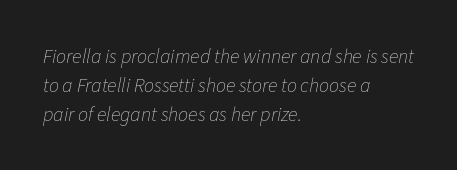
Q: Is the text bold? A: No.
Q: Is the text italic (slanted)? A: Yes, it leans right by about 11 degrees.
Q: Is the text underlined? A: No.
Q: How is the paragraph aligned? A: Left-aligned.
Q: Is the spacing between letters normal or unusually wide? A: Normal.
Q: Is the spacing between lines tight, normal or loose? A: Normal.
